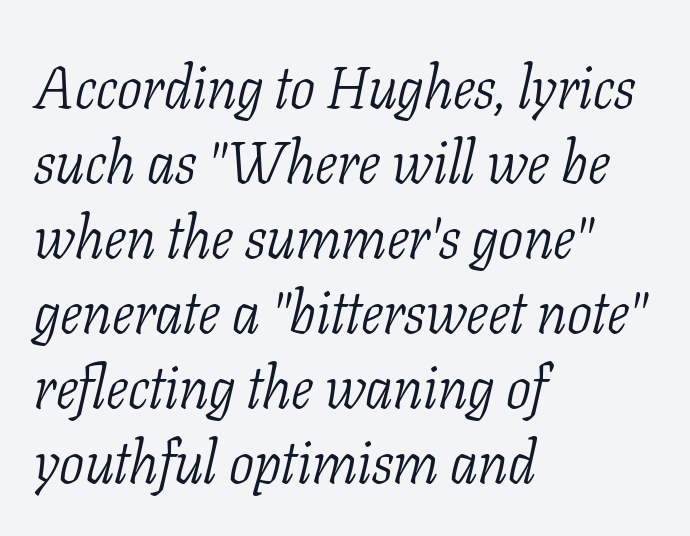
{"serif": "yes", "italic": "yes", "lean": "right", "slant_degrees": 11, "bold": "no", "weight": "light", "width": "condensed", "stroke_contrast": "low", "x_height": "medium", "monospaced": "no", "underline": "no", "align": "left", "line_spacing": "normal", "line_spacing_ratio": 1.27, "letter_spacing": "normal", "letter_spacing_em": 0.0, "glyph_px": 59}
